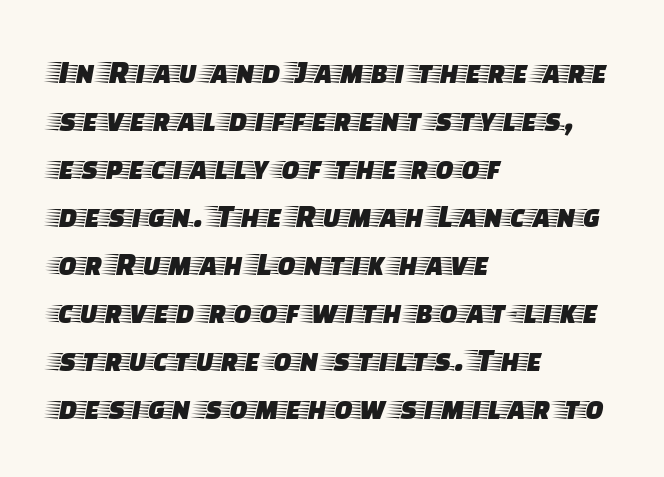
Q: Is the text italic (slanted)? A: Yes.
Q: Is the typeface a serif or a sans-serif typeface? A: Serif.
Q: Is the text underlined? A: No.
Q: How is the paragraph aligned? A: Left-aligned.
Q: Is the spacing between letters normal or unusually wide? A: Normal.
Q: Is the spacing between lines tight, normal or loose? A: Normal.
Q: Width (condensed, normal, or wide)? A: Wide.
Q: Stroke contrast? A: Low.
Q: x-height? A: Large.
Q: Monospaced? A: No.
